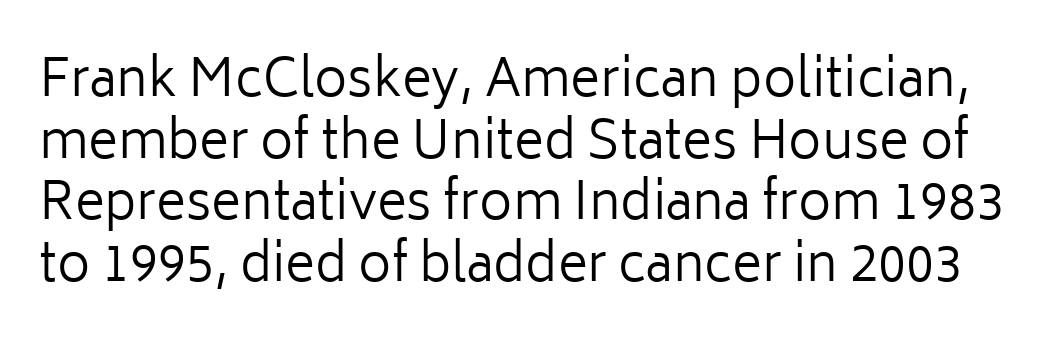
The passage shown is not underscored anywhere. You could not count columns in this text — the font is proportionally spaced. These lines keep a tight, regular rhythm from letter to letter. The cut favours lightness, reaching ordinary text weight at its darkest. Designer's note — italics off, roman on. Check where the strokes stop: nothing finishes them off — pure sans.
